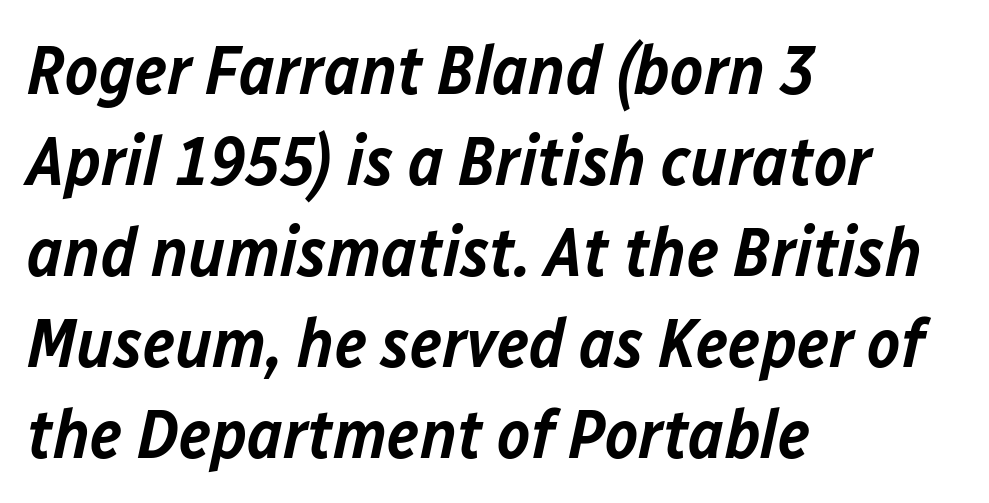
Q: Is the text bold? A: Semi-bold.
Q: Is the text italic (slanted)? A: Yes, it leans right by about 12 degrees.
Q: Is the text underlined? A: No.
Q: How is the paragraph aligned? A: Left-aligned.
Q: Is the spacing between letters normal or unusually wide? A: Normal.
Q: Is the spacing between lines tight, normal or loose? A: Normal.
Q: Width (condensed, normal, or wide)? A: Normal.
Q: Stroke contrast? A: Low.
Q: x-height? A: Medium.
Q: Monospaced? A: No.
